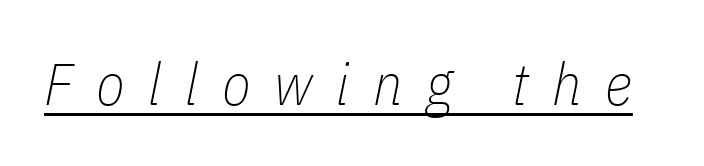
The image shows 59 px thin, condensed type, italic (leaning right); set unusually wide letter spacing (+0.4 em), underlined; low stroke contrast and a medium x-height.
